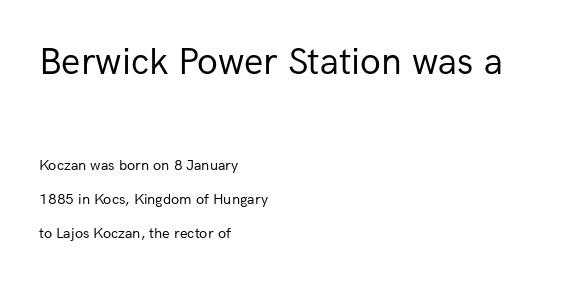
Q: Is the text bold? A: No.
Q: Is the text italic (slanted)? A: No, it is upright.
Q: Is the typeface a serif or a sans-serif typeface? A: Sans-serif.
Q: Is the text underlined? A: No.
Q: How is the paragraph aligned? A: Left-aligned.
Q: Is the spacing between letters normal or unusually wide? A: Normal.
Q: Is the spacing between lines tight, normal or loose? A: Loose.
Q: Which block of text is set in a larger size, the first (top) or the second (bottom)? A: The first (top) one.
Q: Width (condensed, normal, or wide)? A: Normal.
Q: Stroke contrast? A: Low.
Q: x-height? A: Medium.
Q: Monospaced? A: No.
